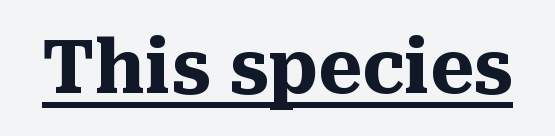
The image shows 74 px heavy serif type, upright; set normal letter spacing, underlined; medium stroke contrast and a medium x-height.
